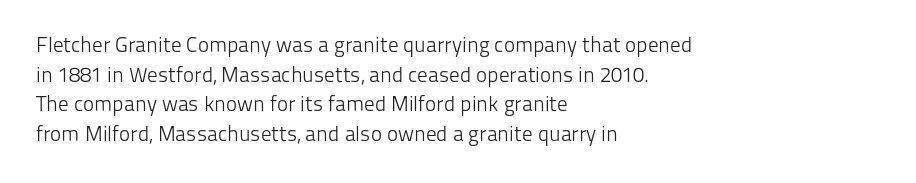
Q: Is the text bold? A: No.
Q: Is the text italic (slanted)? A: No, it is upright.
Q: Is the text underlined? A: No.
Q: How is the paragraph aligned? A: Left-aligned.
Q: Is the spacing between letters normal or unusually wide? A: Normal.
Q: Is the spacing between lines tight, normal or loose? A: Normal.
